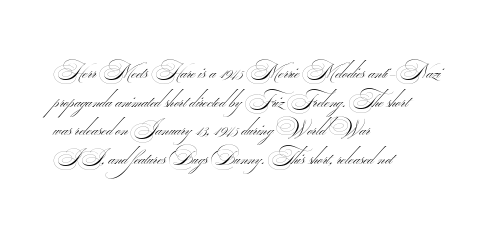
The designer left line spacing at the default. A typesetter would call this zero additional tracking. Nothing heavy about these letters — not bold at all. The passage is arranged the way most books set body copy — flush left.
